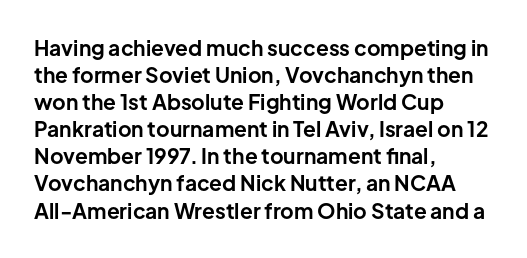
The image shows 21 px bold type, upright; set left-aligned, normal line spacing (1.29x), normal letter spacing, not underlined.
